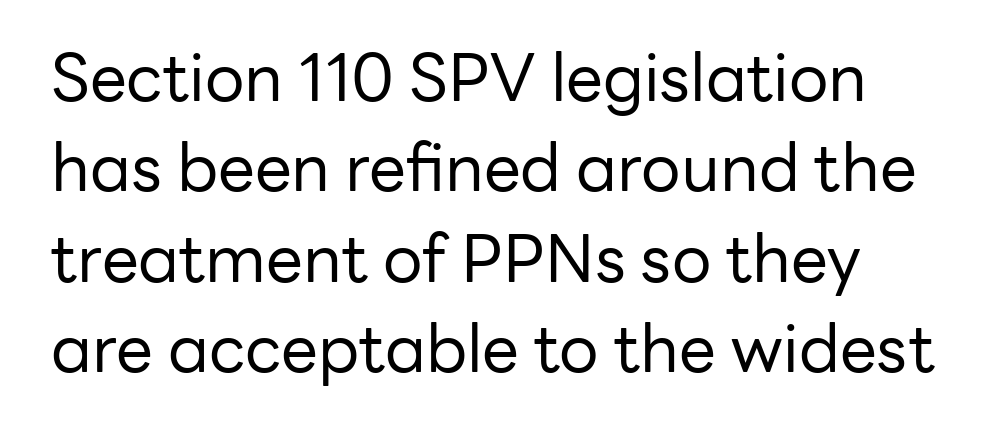
Tracking here is standard; glyphs follow each other at the usual distance. Each letter's strokes conclude bluntly, with no projecting serifs. Think standard paragraph weight, or any step lighter than that. A clean baseline with only descenders dipping below it.
